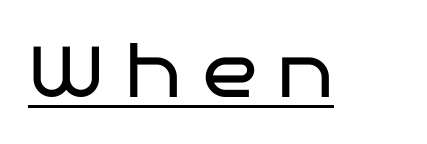
The image shows 72 px regular-weight, wide sans-serif type, upright; set unusually wide letter spacing (+0.29 em), underlined; low stroke contrast and a large x-height.
